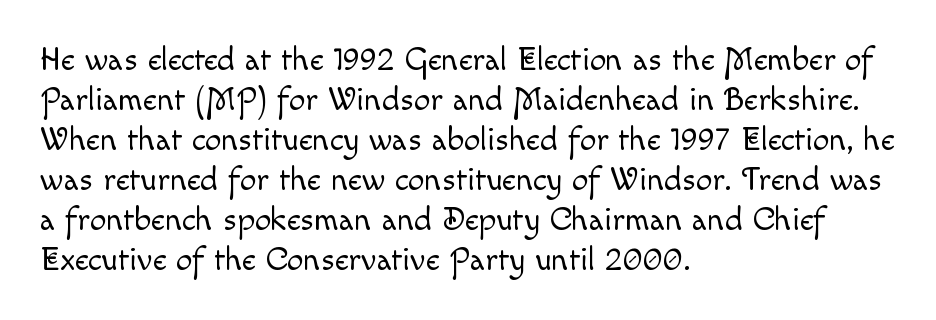
Q: Is the text bold? A: No.
Q: Is the text italic (slanted)? A: No, it is upright.
Q: Is the text underlined? A: No.
Q: How is the paragraph aligned? A: Left-aligned.
Q: Is the spacing between letters normal or unusually wide? A: Normal.
Q: Width (condensed, normal, or wide)? A: Normal.
Q: x-height? A: Small.
Q: Monospaced? A: No.
